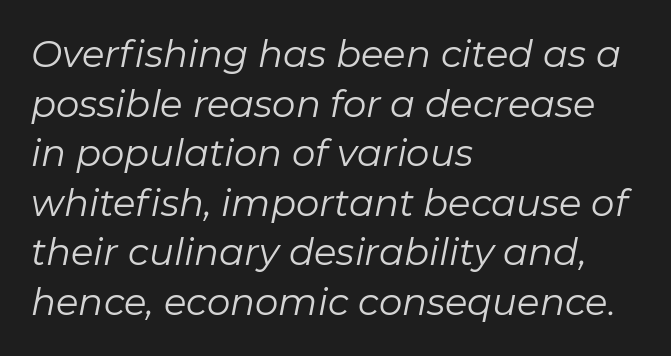
The image shows 37 px regular-weight type, italic (leaning right); set left-aligned, normal line spacing (1.34x), normal letter spacing, not underlined; low stroke contrast and a medium x-height.
